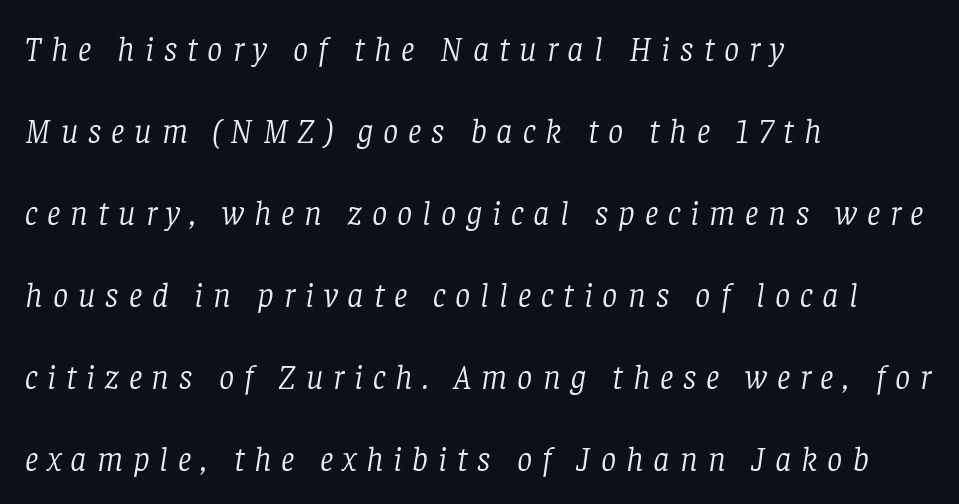
The rendering shows small feet on the letterforms — a serif design. Underline: absent. The typography opts for an oblique posture over an upright one. Short note: letters widely spaced.
